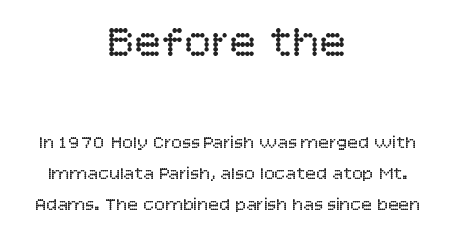
The letters look calm and open, with moderate or lighter stems. This sample has the flowing, uneven cadence of proportional lettering. Upright lettering throughout. The passage shown is not underscored anywhere. Character size in the leading block exceeds that of the trailing block. Typeset on center — no edge is straight.
